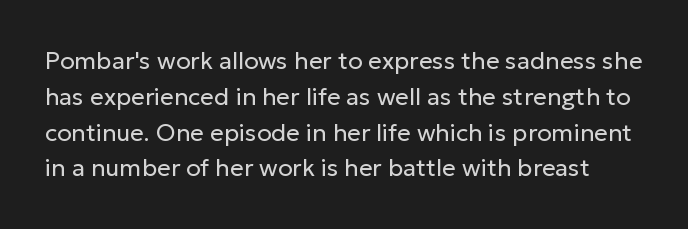
The image shows 24 px text type, upright; set normal line spacing (1.49x), normal letter spacing, not underlined.
